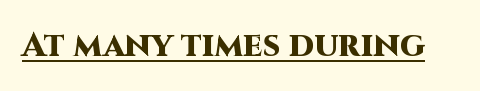
Underline: present. These lines were composed using upright roman letters. Plenty of ink on the page — the face is bold. The letterforms sit shoulder to shoulder at normal distance. The letters carry no serifs — their stems end cleanly without finishing strokes.
